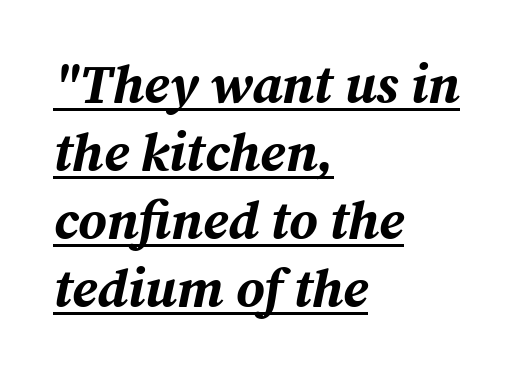
{"italic": "yes", "lean": "right", "slant_degrees": 12, "bold": "yes", "weight": "bold", "width": "normal", "stroke_contrast": "medium", "x_height": "medium", "monospaced": "no", "underline": "yes", "align": "left", "line_spacing": "normal", "line_spacing_ratio": 1.26, "letter_spacing": "normal", "letter_spacing_em": 0.0, "glyph_px": 54}
